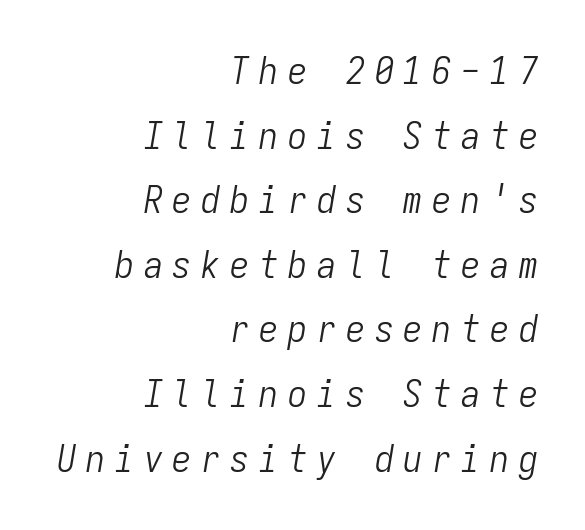
This block has exactly the height ordinary leading produces. Someone cranked the tracking dial way up on this one. Short and long lines alike share a common ending point at right. There's an unmistakable incline to the writing here. Counters stay open thanks to moderate or lighter strokes.
